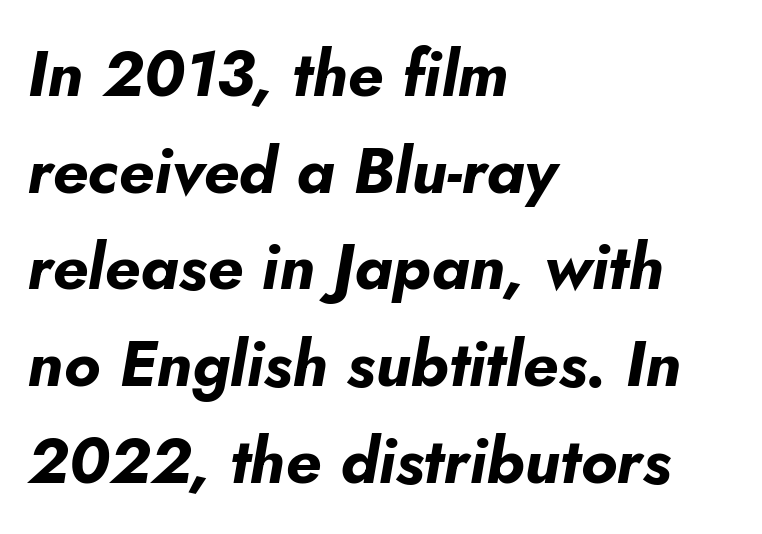
{"italic": "yes", "lean": "right", "slant_degrees": 5, "bold": "yes", "weight": "bold", "width": "normal", "stroke_contrast": "low", "x_height": "small", "monospaced": "no", "underline": "no", "align": "left", "line_spacing": "normal", "line_spacing_ratio": 1.51, "letter_spacing": "normal", "letter_spacing_em": 0.0, "glyph_px": 64}
